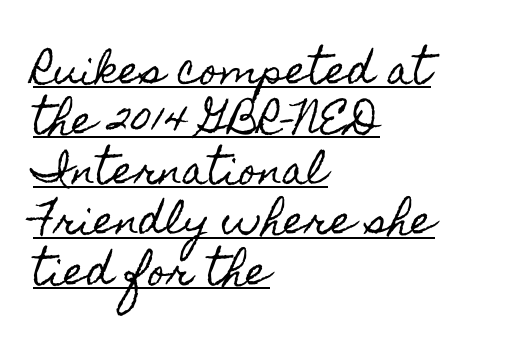
{"width": "condensed", "x_height": "small", "monospaced": "no", "underline": "yes", "align": "left", "line_spacing": "normal", "line_spacing_ratio": 1.32, "letter_spacing": "normal", "letter_spacing_em": 0.0, "glyph_px": 38}
